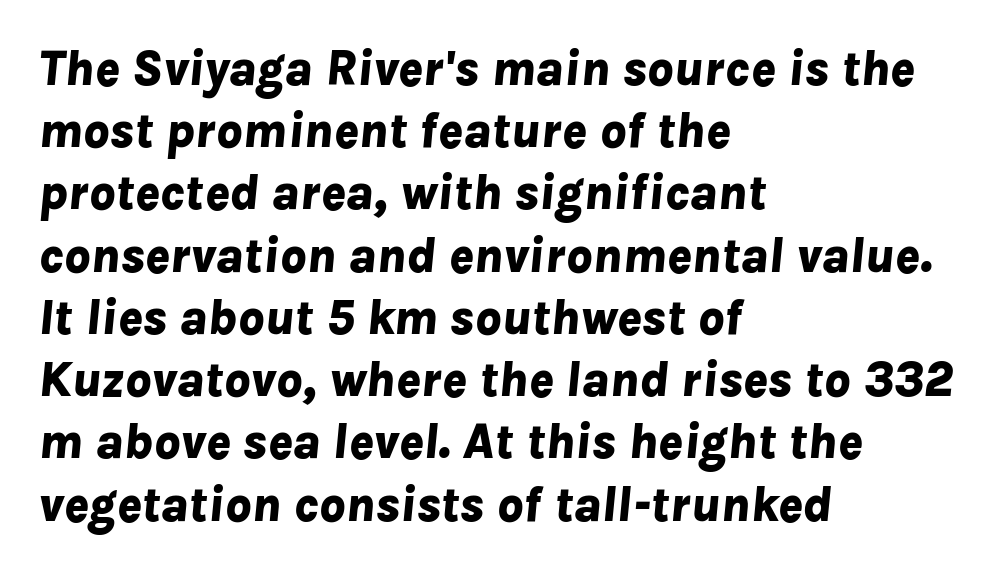
{"italic": "yes", "lean": "right", "slant_degrees": 8, "bold": "yes", "weight": "bold", "width": "normal", "stroke_contrast": "low", "x_height": "medium", "monospaced": "no", "underline": "no", "align": "left", "line_spacing_ratio": 1.22, "letter_spacing": "normal", "letter_spacing_em": 0.0, "glyph_px": 51}
